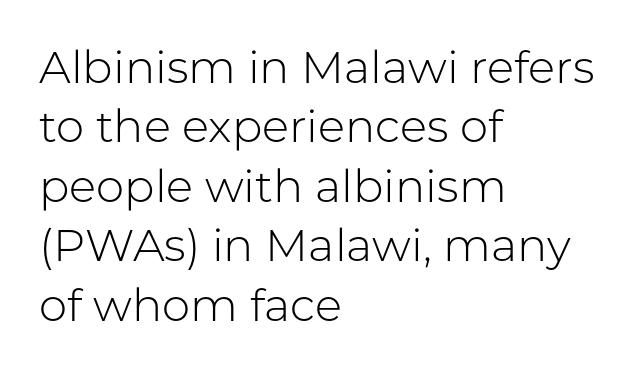
Q: Is the text bold? A: No.
Q: Is the text italic (slanted)? A: No, it is upright.
Q: Is the typeface a serif or a sans-serif typeface? A: Sans-serif.
Q: Is the text underlined? A: No.
Q: How is the paragraph aligned? A: Left-aligned.
Q: Is the spacing between letters normal or unusually wide? A: Normal.
Q: Is the spacing between lines tight, normal or loose? A: Normal.
Q: Width (condensed, normal, or wide)? A: Normal.
Q: Stroke contrast? A: Low.
Q: x-height? A: Medium.
Q: Monospaced? A: No.
